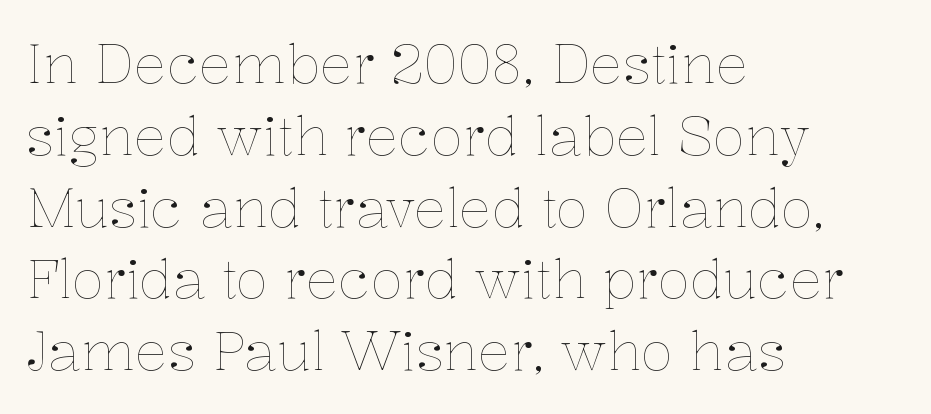
Q: Is the text bold? A: No.
Q: Is the text italic (slanted)? A: No, it is upright.
Q: Is the text underlined? A: No.
Q: How is the paragraph aligned? A: Left-aligned.
Q: Is the spacing between letters normal or unusually wide? A: Normal.
Q: Is the spacing between lines tight, normal or loose? A: Normal.
Q: Width (condensed, normal, or wide)? A: Normal.
Q: Stroke contrast? A: Low.
Q: x-height? A: Medium.
Q: Monospaced? A: No.
